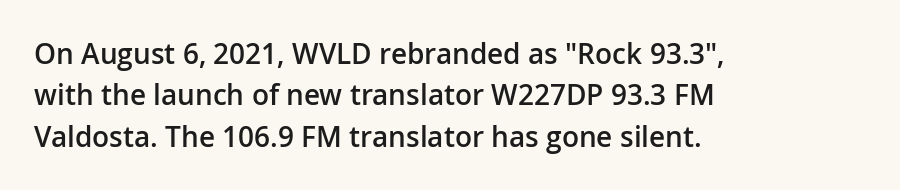
The image shows 28 px semibold sans-serif type, upright; set left-aligned, normal line spacing (1.48x), normal letter spacing, not underlined; low stroke contrast and a medium x-height.
